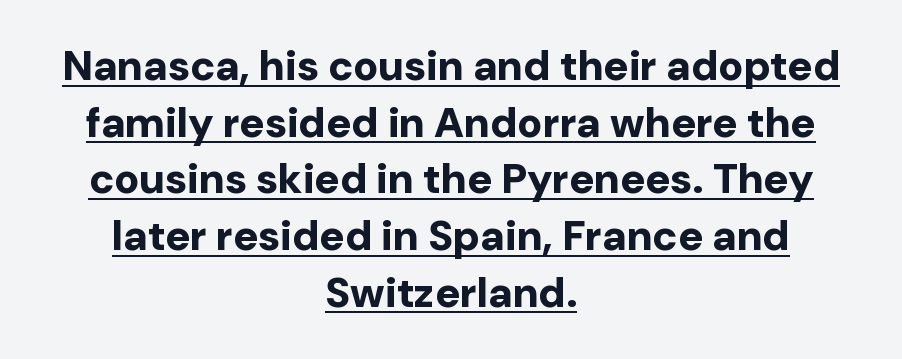
The image shows 42 px bold sans-serif type, upright; set centered, normal line spacing (1.35x), normal letter spacing, underlined; low stroke contrast and a medium x-height.
